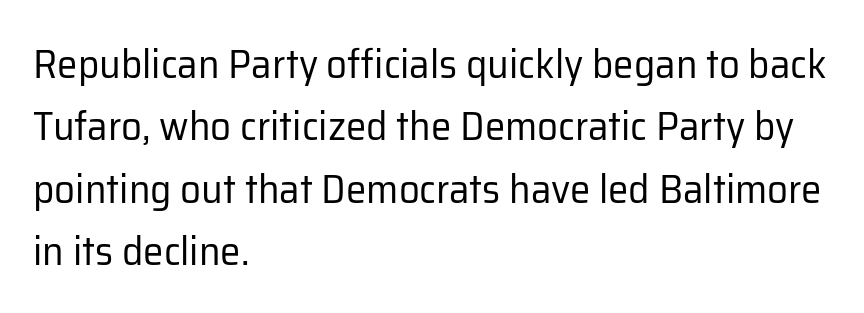
The image shows 41 px regular-weight sans-serif type, upright; set left-aligned, normal line spacing (1.52x), normal letter spacing, not underlined; low stroke contrast and a medium x-height.
